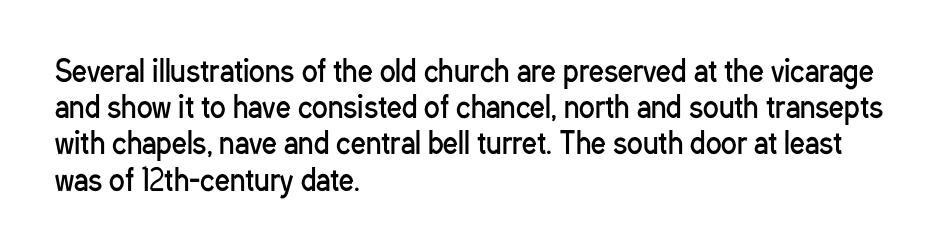
{"serif": "no", "italic": "no", "bold": "no", "weight": "regular", "width": "condensed", "stroke_contrast": "low", "x_height": "medium", "monospaced": "no", "underline": "no", "align": "left", "line_spacing": "normal", "line_spacing_ratio": 1.25, "letter_spacing": "normal", "letter_spacing_em": 0.0, "glyph_px": 29}
